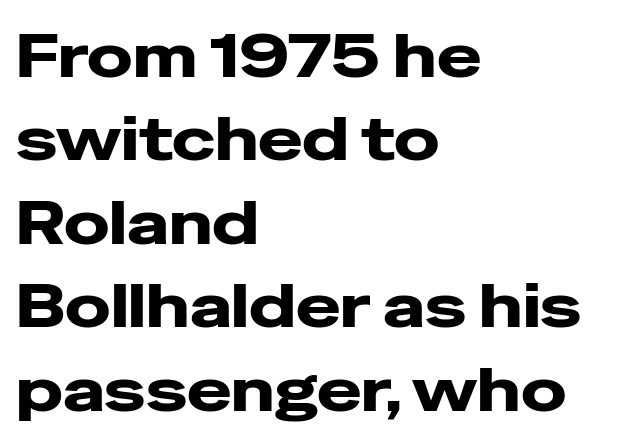
Q: Is the text italic (slanted)? A: No, it is upright.
Q: Is the typeface a serif or a sans-serif typeface? A: Sans-serif.
Q: Is the text underlined? A: No.
Q: How is the paragraph aligned? A: Left-aligned.
Q: Is the spacing between letters normal or unusually wide? A: Normal.
Q: Is the spacing between lines tight, normal or loose? A: Normal.
Q: Width (condensed, normal, or wide)? A: Wide.
Q: Stroke contrast? A: Low.
Q: x-height? A: Medium.
Q: Monospaced? A: No.
